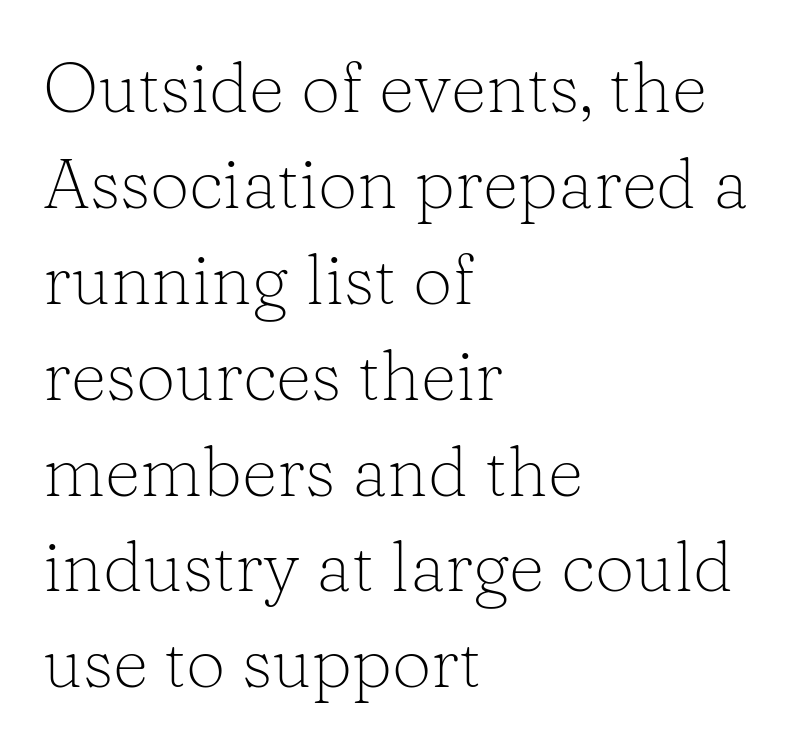
Look at the tracking — it's just the regular setting, nothing added. The rows are spaced the way most documents space them. The words here are not underlined. A classic flush-left, rag-right setting is used for this passage.
